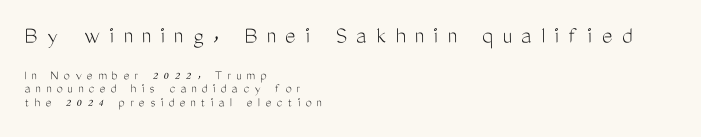
The space between consecutive lines is stingy. A bare baseline throughout the passage. The type sits square on the baseline with zero lean. Scale decreases going downward across the two blocks.
